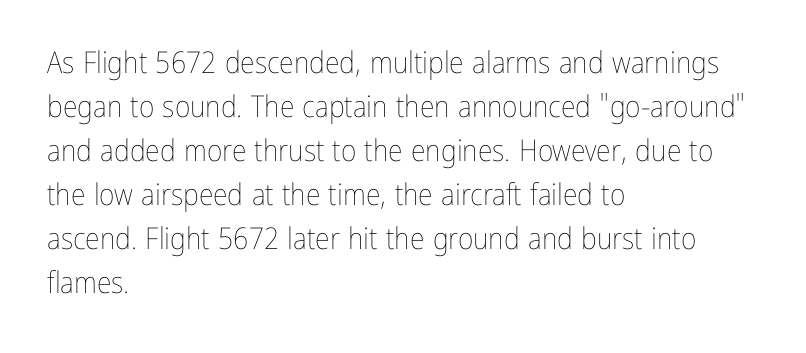
{"italic": "no", "bold": "no", "weight": "thin", "width": "condensed", "stroke_contrast": "low", "x_height": "medium", "monospaced": "no", "underline": "no", "align": "left", "line_spacing": "normal", "line_spacing_ratio": 1.47, "letter_spacing": "normal", "letter_spacing_em": 0.0, "glyph_px": 30}
